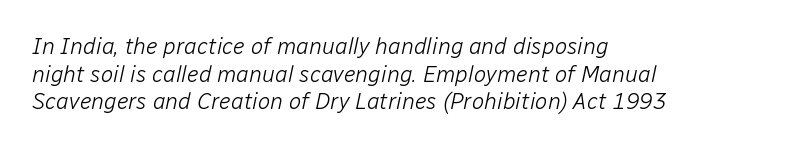
{"italic": "yes", "lean": "right", "slant_degrees": 12, "bold": "no", "underline": "no", "align": "left", "line_spacing_ratio": 1.2, "letter_spacing": "normal", "letter_spacing_em": 0.0, "glyph_px": 23}
